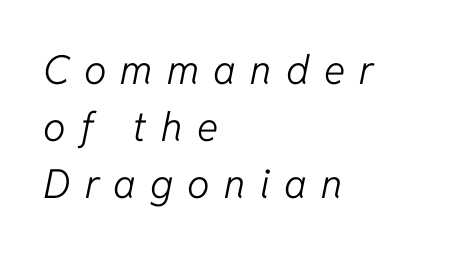
Q: Is the text bold? A: No.
Q: Is the text italic (slanted)? A: Yes, it leans right by about 11 degrees.
Q: Is the text underlined? A: No.
Q: How is the paragraph aligned? A: Left-aligned.
Q: Is the spacing between letters normal or unusually wide? A: Unusually wide.
Q: Is the spacing between lines tight, normal or loose? A: Normal.
Q: Width (condensed, normal, or wide)? A: Normal.
Q: Stroke contrast? A: Low.
Q: x-height? A: Medium.
Q: Monospaced? A: No.
